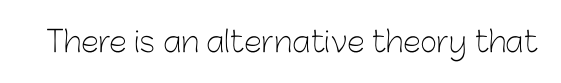
Type without underlining. Are there feet on the stems? There aren't — it's a sans. Spacing verdict: proportional, widths tailored to each character. The letterforms sit shoulder to shoulder at normal distance. The specimen reads as upright at a glance. The strokes carry an ordinary text weight at most.
